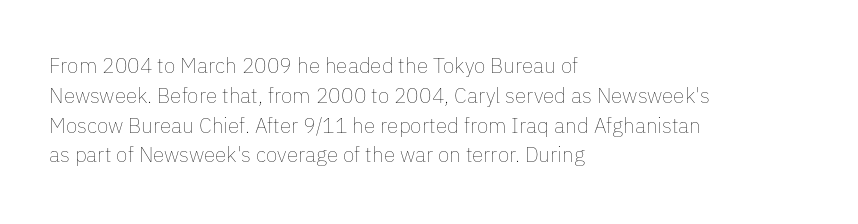
Q: Is the text bold? A: No.
Q: Is the text italic (slanted)? A: No, it is upright.
Q: Is the text underlined? A: No.
Q: How is the paragraph aligned? A: Left-aligned.
Q: Is the spacing between letters normal or unusually wide? A: Normal.
Q: Is the spacing between lines tight, normal or loose? A: Normal.
